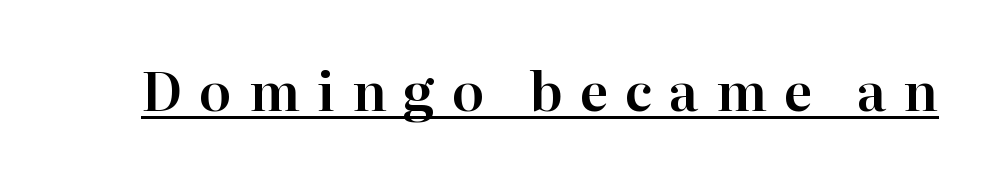
Q: Is the text italic (slanted)? A: No, it is upright.
Q: Is the typeface a serif or a sans-serif typeface? A: Serif.
Q: Is the text underlined? A: Yes.
Q: Is the spacing between letters normal or unusually wide? A: Unusually wide.
Q: Width (condensed, normal, or wide)? A: Normal.
Q: Stroke contrast? A: High.
Q: x-height? A: Medium.
Q: Monospaced? A: No.
